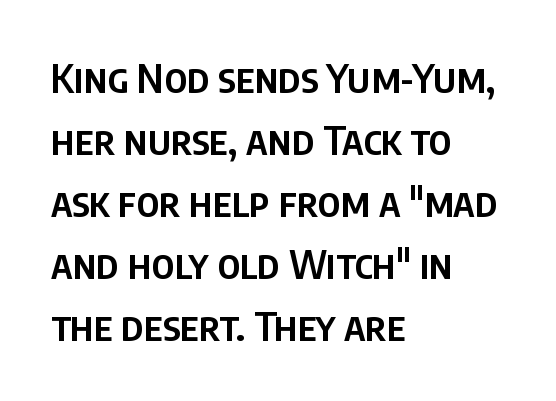
{"serif": "no", "italic": "no", "bold": "semi", "weight": "semibold", "width": "condensed", "stroke_contrast": "low", "x_height": "large", "monospaced": "no", "underline": "no", "align": "left", "line_spacing": "normal", "line_spacing_ratio": 1.55, "letter_spacing": "normal", "letter_spacing_em": 0.0, "glyph_px": 40}
